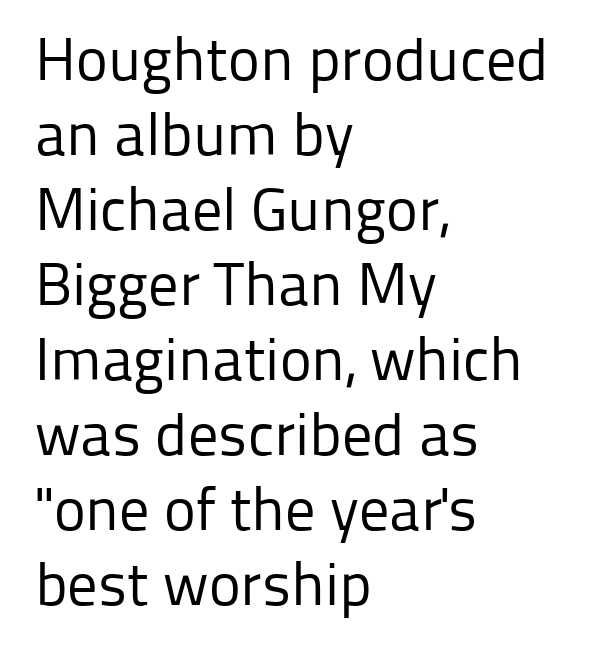
{"serif": "no", "italic": "no", "bold": "no", "weight": "regular", "width": "normal", "stroke_contrast": "low", "x_height": "medium", "monospaced": "no", "underline": "no", "align": "left", "line_spacing": "normal", "line_spacing_ratio": 1.25, "letter_spacing": "normal", "letter_spacing_em": 0.0, "glyph_px": 60}
